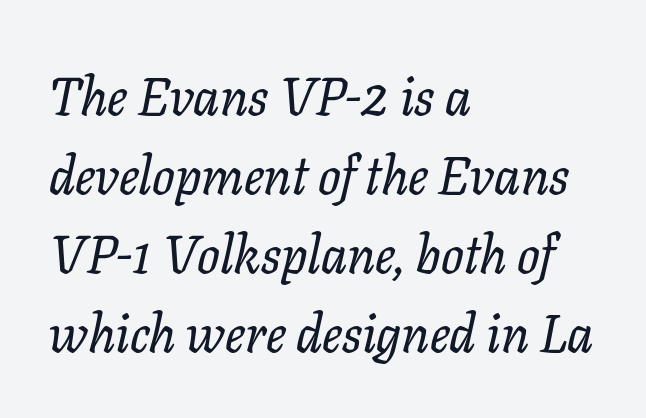
{"serif": "yes", "italic": "yes", "lean": "right", "slant_degrees": 11, "width": "normal", "stroke_contrast": "low", "x_height": "medium", "monospaced": "no", "underline": "no", "align": "left", "line_spacing": "normal", "line_spacing_ratio": 1.49, "letter_spacing": "normal", "letter_spacing_em": 0.0, "glyph_px": 53}
